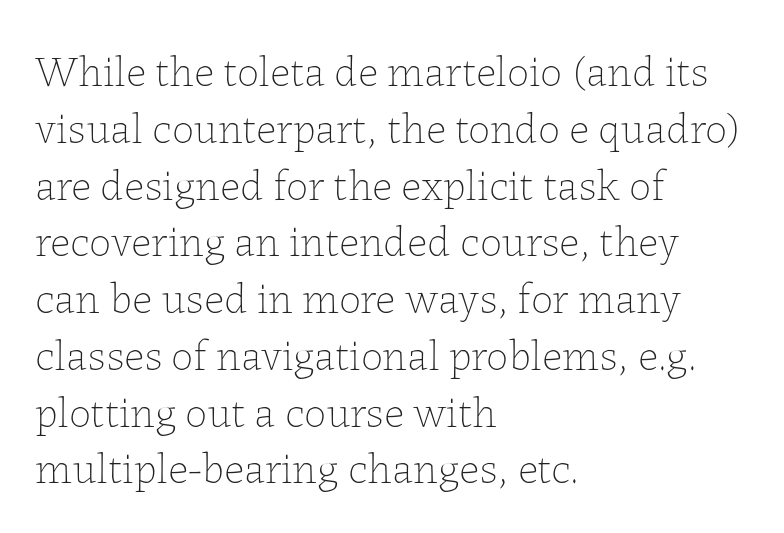
{"italic": "no", "bold": "no", "weight": "thin", "width": "normal", "stroke_contrast": "low", "x_height": "medium", "monospaced": "no", "underline": "no", "align": "left", "line_spacing": "normal", "line_spacing_ratio": 1.29, "letter_spacing": "normal", "letter_spacing_em": 0.0, "glyph_px": 44}
